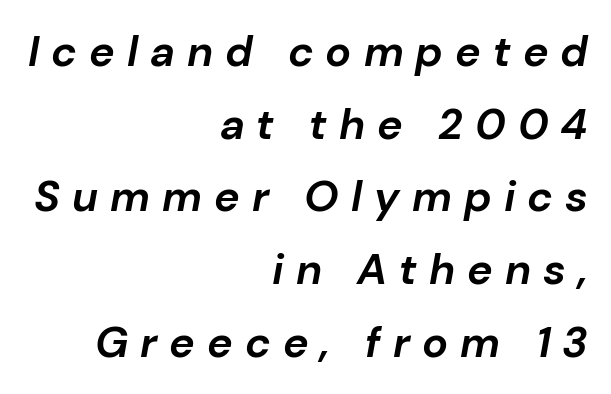
The image shows 43 px bold type, italic (leaning right); set right-aligned, normal line spacing (1.69x), unusually wide letter spacing (+0.28 em), not underlined; low stroke contrast and a medium x-height.
